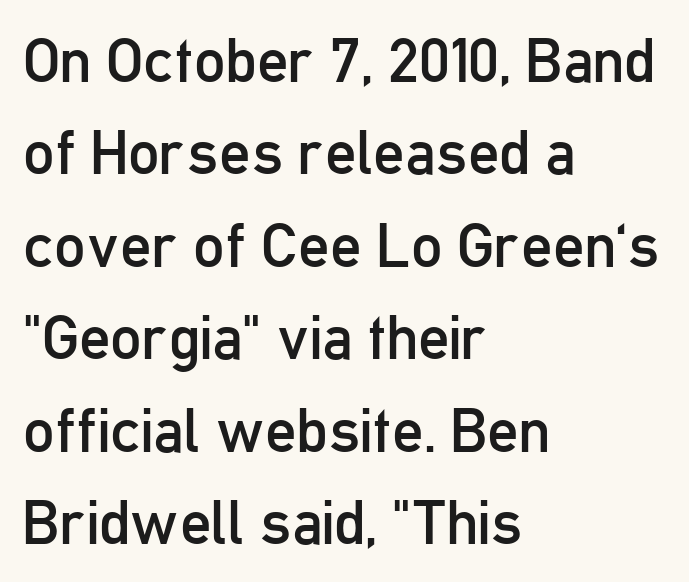
What's the leading like? Ordinary, nothing unusual. The tracking reads as untouched default to a designer's eye. This is the regular roman posture of the typeface. The rendering uses natural spacing where letterforms have individual widths. No feet cap the strokes, marking this as sans-serif type. Glance below the letters and you will spot only blank space.
